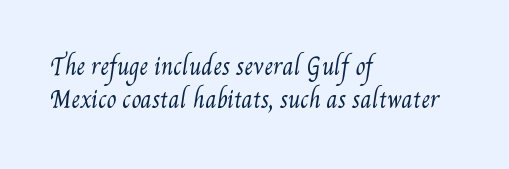
{"bold": "no", "underline": "no", "align": "left", "line_spacing": "normal", "line_spacing_ratio": 1.49, "letter_spacing": "normal", "letter_spacing_em": 0.0, "glyph_px": 22}
